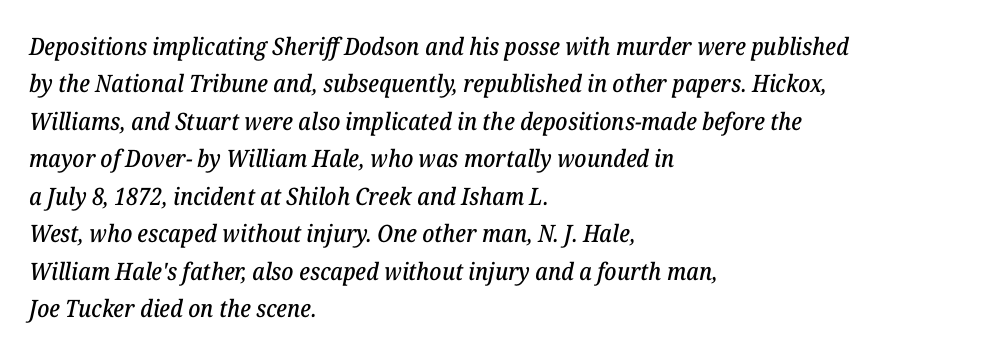
{"italic": "yes", "lean": "right", "slant_degrees": 12, "underline": "no", "align": "left", "line_spacing": "normal", "line_spacing_ratio": 1.56, "letter_spacing": "normal", "letter_spacing_em": 0.0, "glyph_px": 24}
